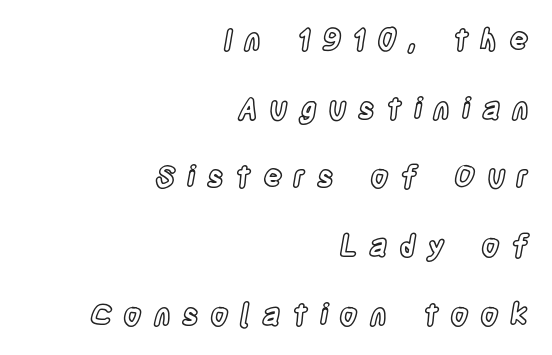
The image shows 29 px condensed type; set right-aligned, loose line spacing (2.37x), unusually wide letter spacing (+0.41 em), not underlined; a large x-height.
